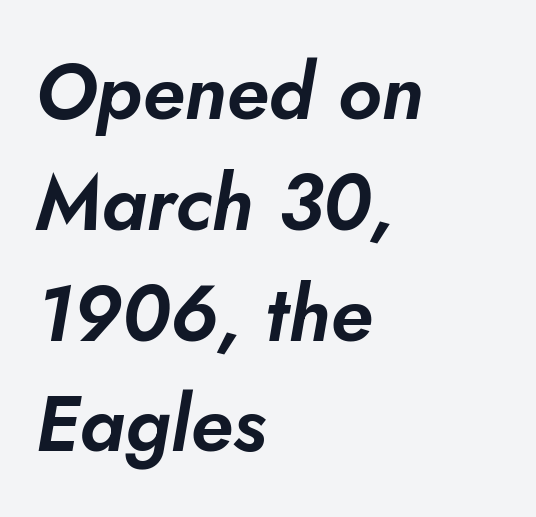
{"italic": "yes", "lean": "right", "slant_degrees": 5, "width": "normal", "stroke_contrast": "low", "x_height": "small", "monospaced": "no", "underline": "no", "align": "left", "line_spacing": "normal", "line_spacing_ratio": 1.42, "letter_spacing": "normal", "letter_spacing_em": 0.0, "glyph_px": 78}
